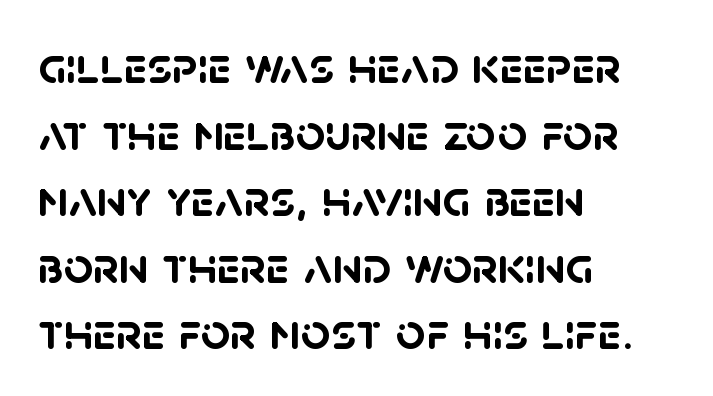
Examine the stroke ends and you'll find no serifs. Quick note: underline off. The designer left line spacing at the default. Line starts are locked; line ends wander.
